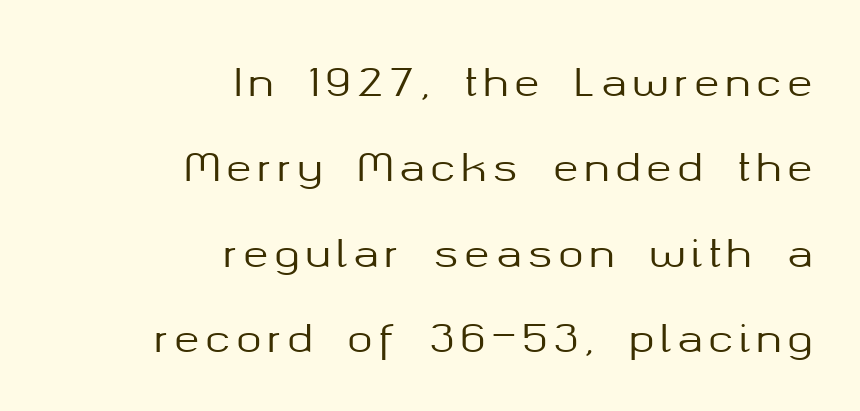
{"serif": "no", "italic": "no", "width": "normal", "stroke_contrast": "medium", "x_height": "medium", "monospaced": "no", "underline": "no", "align": "right", "line_spacing": "loose", "line_spacing_ratio": 2.25, "glyph_px": 38}
